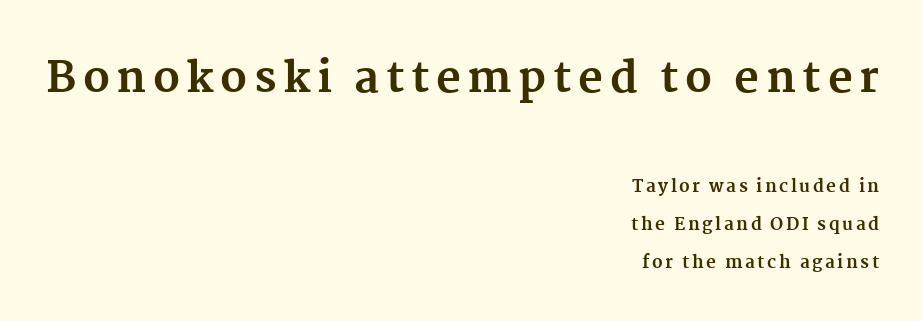
{"serif": "yes", "italic": "no", "bold": "yes", "weight": "bold", "width": "normal", "stroke_contrast": "medium", "x_height": "medium", "monospaced": "no", "underline": "no", "align": "right", "line_spacing": "loose", "line_spacing_ratio": 2.21, "larger_block": "first", "size_ratio": 2.53, "glyph_px": 43}
